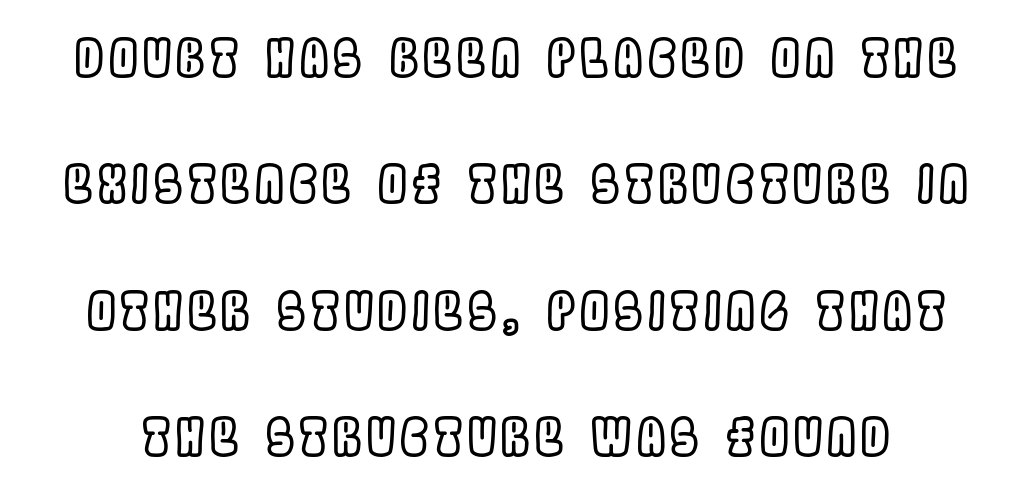
The image shows 51 px condensed type, upright; set loose line spacing (2.48x), not underlined; a large x-height.
